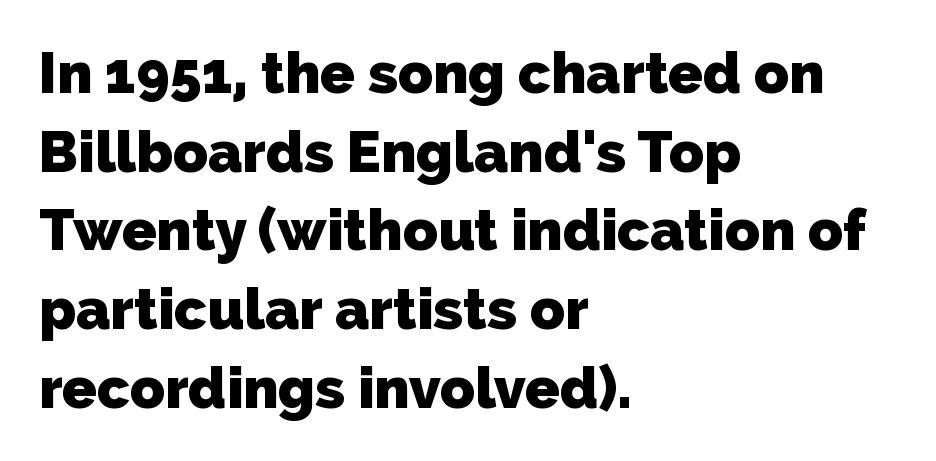
Lines of text with bare space underneath. The typeface chosen for these lines omits serifs. Summary of vertical rhythm: regular, with standard interline spacing. As a designer I'd log this as weight 700, bold.
